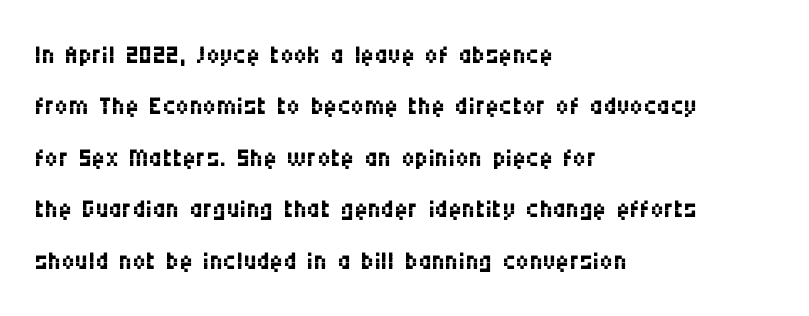
The image shows 37 px regular-weight, condensed sans-serif type, upright; set left-aligned, normal line spacing (1.39x), normal letter spacing, not underlined; medium stroke contrast and a large x-height.
